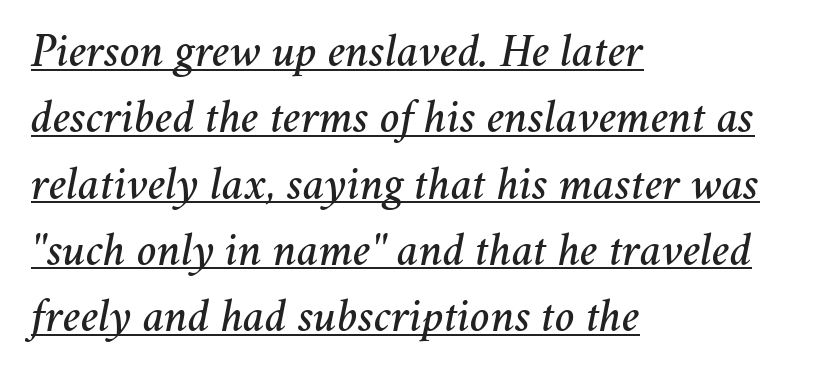
{"italic": "yes", "lean": "right", "slant_degrees": 11, "width": "normal", "stroke_contrast": "medium", "x_height": "medium", "monospaced": "no", "underline": "yes", "align": "left", "line_spacing": "normal", "line_spacing_ratio": 1.41, "letter_spacing": "normal", "letter_spacing_em": 0.0, "glyph_px": 47}
